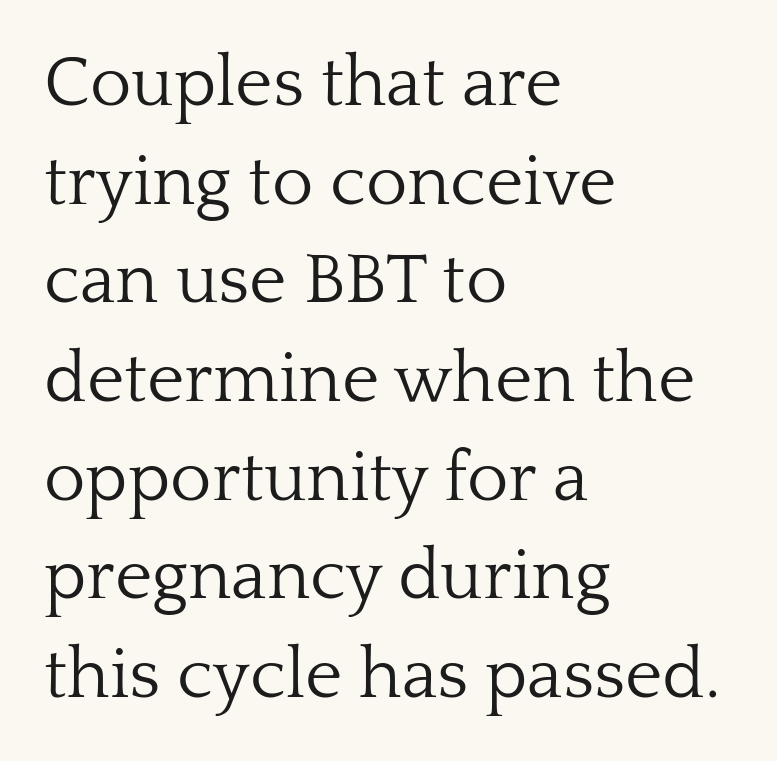
{"serif": "yes", "italic": "no", "bold": "no", "weight": "light", "width": "normal", "stroke_contrast": "low", "x_height": "medium", "monospaced": "no", "underline": "no", "align": "left", "line_spacing": "normal", "line_spacing_ratio": 1.39, "letter_spacing": "normal", "letter_spacing_em": 0.0, "glyph_px": 71}
